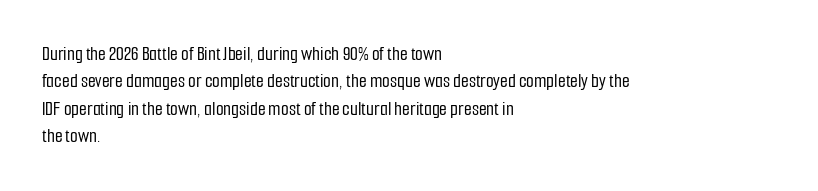
Q: Is the text italic (slanted)? A: No, it is upright.
Q: Is the text underlined? A: No.
Q: How is the paragraph aligned? A: Left-aligned.
Q: Is the spacing between letters normal or unusually wide? A: Normal.
Q: Is the spacing between lines tight, normal or loose? A: Normal.
